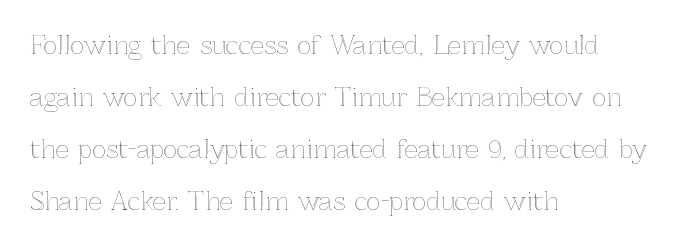
{"italic": "no", "underline": "no", "align": "left", "line_spacing": "loose", "line_spacing_ratio": 2.17, "letter_spacing": "normal", "letter_spacing_em": 0.0, "glyph_px": 24}
